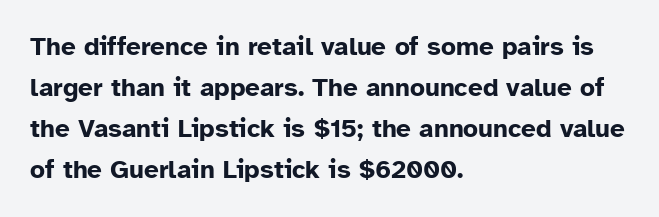
The image shows 26 px bold type, upright; set left-aligned, normal line spacing (1.58x), normal letter spacing, not underlined.
